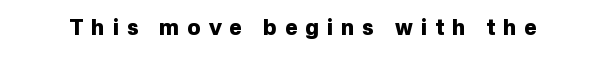
The image shows 21 px bold type, upright; set unusually wide letter spacing (+0.38 em), not underlined.
